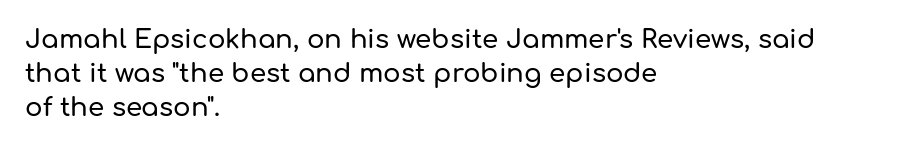
The ragged edge is on the right, which tells us the setting is flush left. How would I describe the line gaps? Plain and ordinary. This is the regular roman posture of the typeface. Only glyphs here, with clear space below each row.
